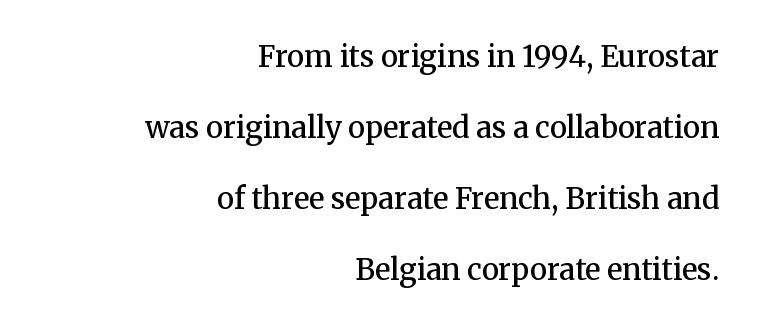
The image shows 29 px semibold serif type, upright; set right-aligned, loose line spacing (2.45x), normal letter spacing, not underlined; medium stroke contrast and a medium x-height.
